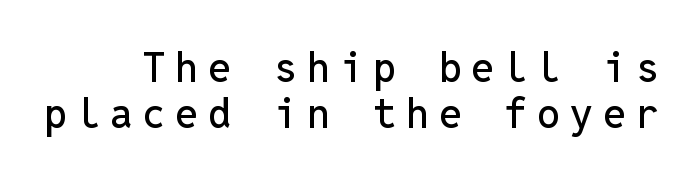
{"serif": "no", "italic": "no", "width": "normal", "stroke_contrast": "low", "x_height": "medium", "monospaced": "yes", "underline": "no", "line_spacing": "tight", "line_spacing_ratio": 1.11, "letter_spacing": "wide", "letter_spacing_em": 0.24, "glyph_px": 41}
